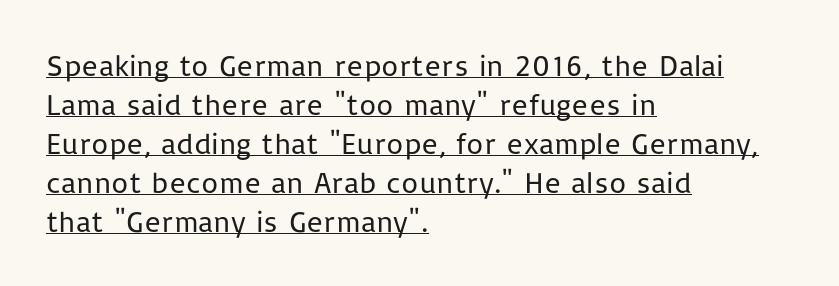
The image shows 30 px regular-weight sans-serif type, upright; set left-aligned, normal line spacing (1.3x), normal letter spacing, underlined; low stroke contrast and a medium x-height.
